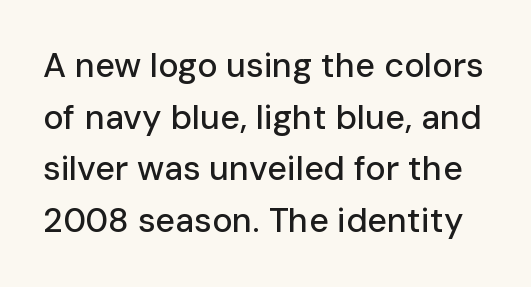
{"serif": "no", "italic": "no", "width": "normal", "stroke_contrast": "low", "x_height": "medium", "monospaced": "no", "underline": "no", "line_spacing": "normal", "line_spacing_ratio": 1.52, "letter_spacing": "normal", "letter_spacing_em": 0.0, "glyph_px": 34}
